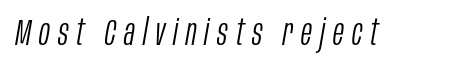
Slanted lettering throughout. The line texture is sparse and dotted thanks to wide tracking. Think standard paragraph weight, or any step lighter than that. Check the space under the baseline: it is left empty.
